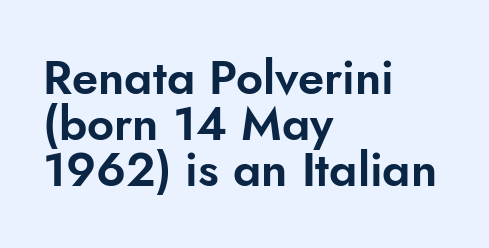
Q: Is the text italic (slanted)? A: No, it is upright.
Q: Is the typeface a serif or a sans-serif typeface? A: Sans-serif.
Q: Is the text underlined? A: No.
Q: How is the paragraph aligned? A: Left-aligned.
Q: Is the spacing between letters normal or unusually wide? A: Normal.
Q: Is the spacing between lines tight, normal or loose? A: Tight.
Q: Width (condensed, normal, or wide)? A: Normal.
Q: Stroke contrast? A: Low.
Q: x-height? A: Small.
Q: Monospaced? A: No.
